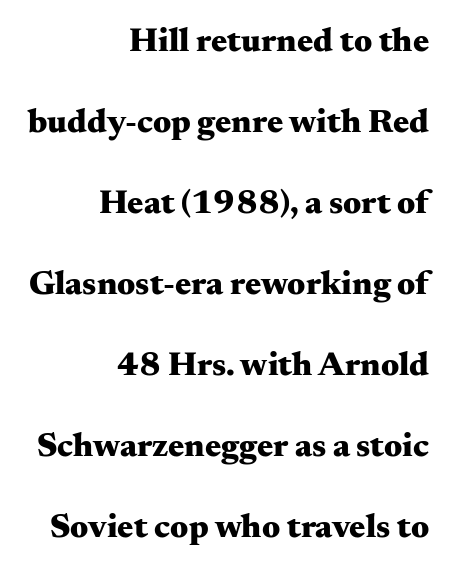
The image shows 34 px heavy, wide serif type, upright; set right-aligned, loose line spacing (2.38x), normal letter spacing, not underlined; medium stroke contrast and a small x-height.
